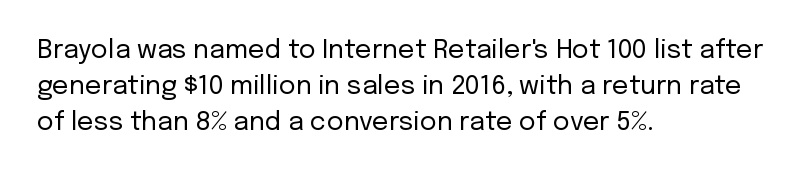
{"italic": "no", "bold": "no", "underline": "no", "align": "left", "line_spacing": "normal", "line_spacing_ratio": 1.39, "letter_spacing": "normal", "letter_spacing_em": 0.0, "glyph_px": 26}
